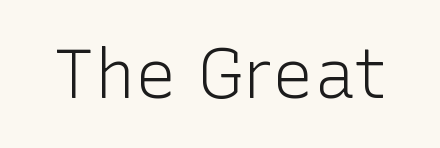
The image shows 69 px light sans-serif type, upright; set normal letter spacing, not underlined; low stroke contrast and a medium x-height.
